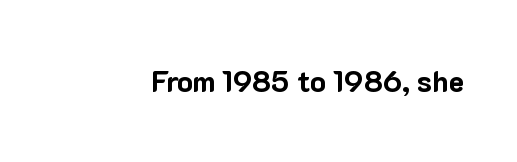
{"serif": "no", "italic": "no", "bold": "yes", "weight": "bold", "width": "normal", "stroke_contrast": "low", "x_height": "medium", "monospaced": "no", "underline": "no", "letter_spacing": "normal", "letter_spacing_em": 0.0, "glyph_px": 29}
